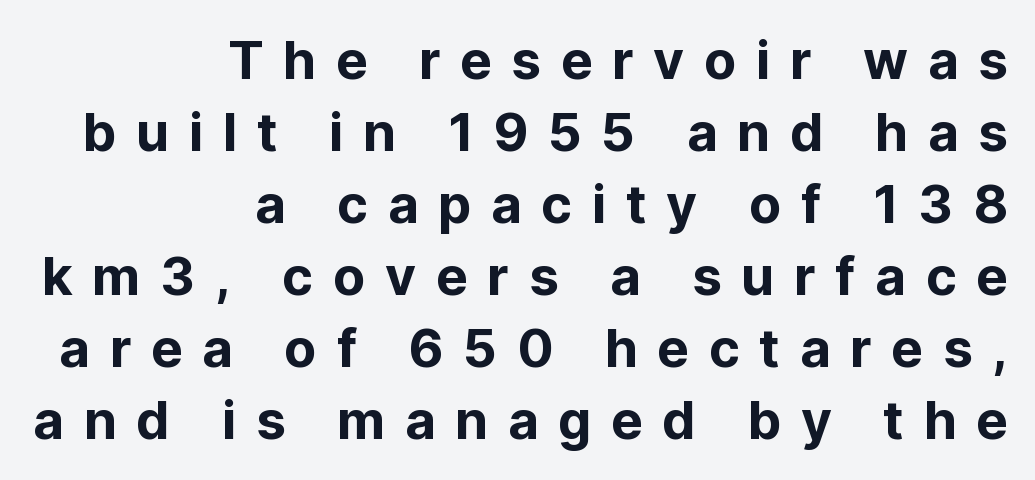
The image shows 53 px sans-serif type, upright; set right-aligned, normal line spacing (1.36x), unusually wide letter spacing (+0.37 em), not underlined; low stroke contrast and a medium x-height.
